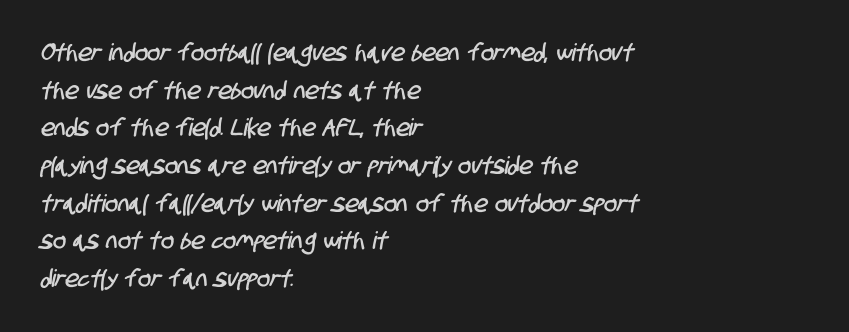
Q: Is the text underlined? A: No.
Q: How is the paragraph aligned? A: Left-aligned.
Q: Is the spacing between letters normal or unusually wide? A: Normal.
Q: Is the spacing between lines tight, normal or loose? A: Normal.
